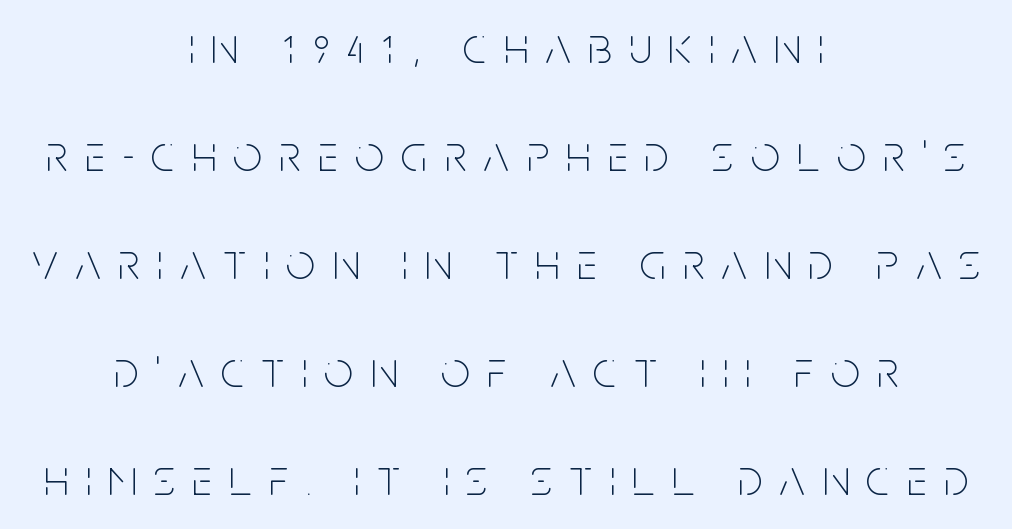
{"serif": "no", "italic": "no", "bold": "no", "weight": "thin", "width": "condensed", "stroke_contrast": "low", "x_height": "large", "monospaced": "no", "underline": "no", "align": "center", "line_spacing": "loose", "line_spacing_ratio": 2.12, "letter_spacing": "wide", "letter_spacing_em": 0.34, "glyph_px": 51}
